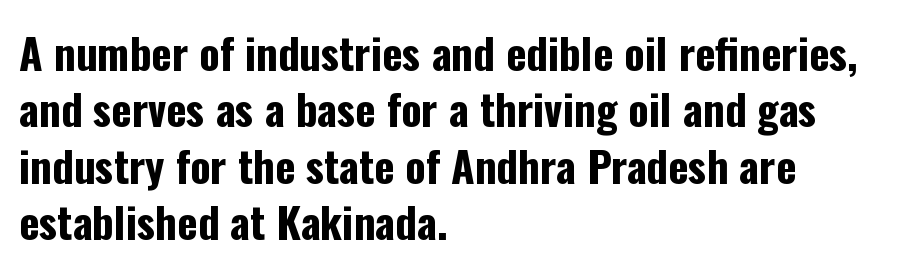
{"serif": "no", "italic": "no", "bold": "yes", "weight": "bold", "width": "condensed", "stroke_contrast": "low", "x_height": "medium", "monospaced": "no", "underline": "no", "align": "left", "line_spacing": "normal", "line_spacing_ratio": 1.31, "letter_spacing": "normal", "letter_spacing_em": 0.0, "glyph_px": 43}
